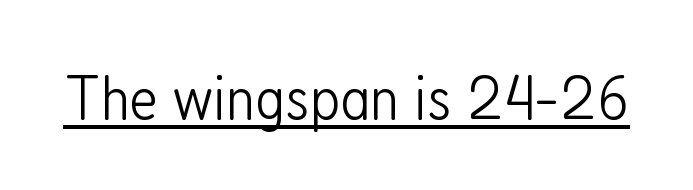
Q: Is the text bold? A: No.
Q: Is the text italic (slanted)? A: No, it is upright.
Q: Is the typeface a serif or a sans-serif typeface? A: Sans-serif.
Q: Is the text underlined? A: Yes.
Q: Is the spacing between letters normal or unusually wide? A: Normal.
Q: Width (condensed, normal, or wide)? A: Condensed.
Q: Stroke contrast? A: Low.
Q: x-height? A: Medium.
Q: Monospaced? A: No.
